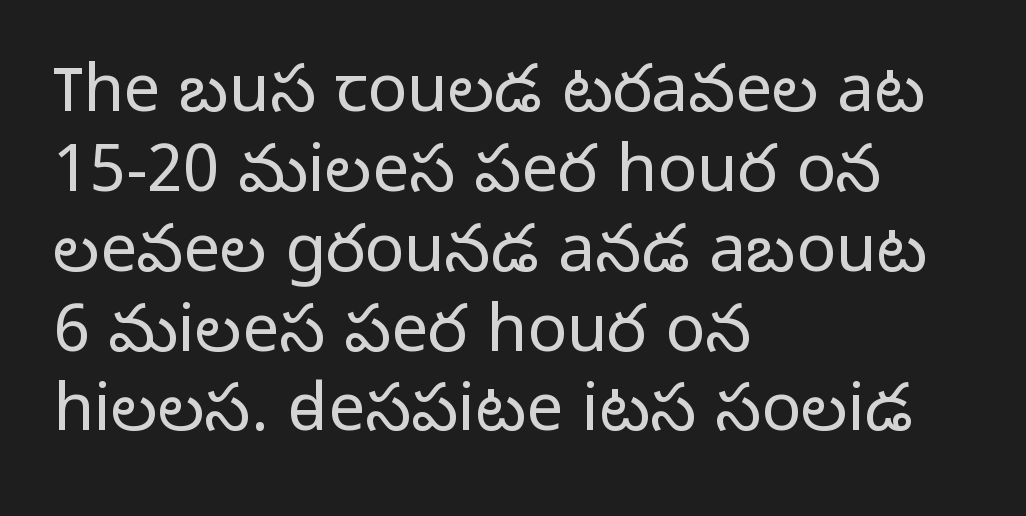
Q: Is the text bold? A: No.
Q: Is the text italic (slanted)? A: No, it is upright.
Q: Is the typeface a serif or a sans-serif typeface? A: Sans-serif.
Q: Is the text underlined? A: No.
Q: How is the paragraph aligned? A: Left-aligned.
Q: Is the spacing between letters normal or unusually wide? A: Normal.
Q: Width (condensed, normal, or wide)? A: Normal.
Q: Stroke contrast? A: Low.
Q: x-height? A: Medium.
Q: Monospaced? A: No.
